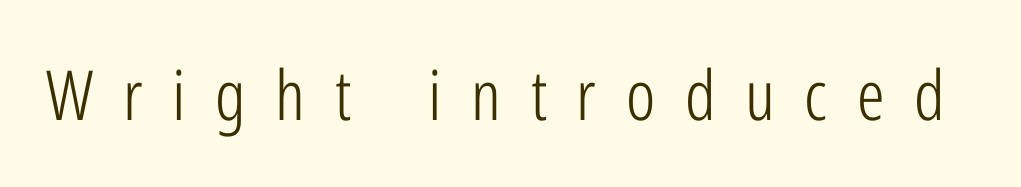
Q: Is the text bold? A: No.
Q: Is the text italic (slanted)? A: No, it is upright.
Q: Is the typeface a serif or a sans-serif typeface? A: Sans-serif.
Q: Is the text underlined? A: No.
Q: Is the spacing between letters normal or unusually wide? A: Unusually wide.
Q: Width (condensed, normal, or wide)? A: Condensed.
Q: Stroke contrast? A: Low.
Q: x-height? A: Medium.
Q: Monospaced? A: No.
